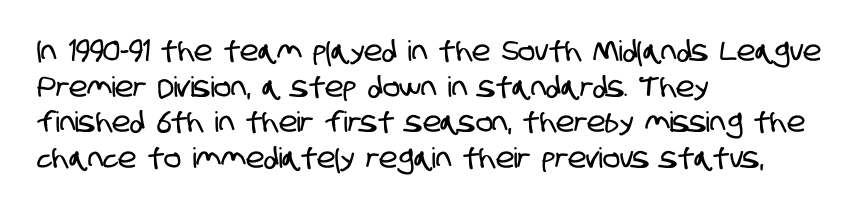
Q: Is the typeface a serif or a sans-serif typeface? A: Sans-serif.
Q: Is the text underlined? A: No.
Q: How is the paragraph aligned? A: Left-aligned.
Q: Is the spacing between letters normal or unusually wide? A: Normal.
Q: Is the spacing between lines tight, normal or loose? A: Normal.
Q: Width (condensed, normal, or wide)? A: Condensed.
Q: Stroke contrast? A: Low.
Q: x-height? A: Large.
Q: Monospaced? A: No.
